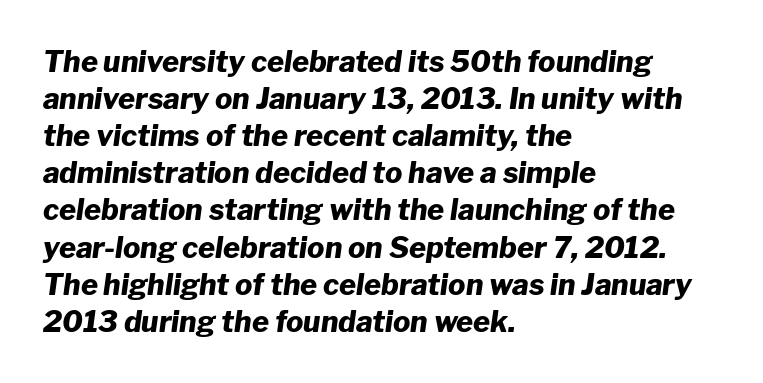
Q: Is the text bold? A: Yes.
Q: Is the text italic (slanted)? A: Yes, it leans right by about 8 degrees.
Q: Is the text underlined? A: No.
Q: How is the paragraph aligned? A: Left-aligned.
Q: Is the spacing between letters normal or unusually wide? A: Normal.
Q: Is the spacing between lines tight, normal or loose? A: Normal.
Q: Width (condensed, normal, or wide)? A: Normal.
Q: Stroke contrast? A: Low.
Q: x-height? A: Medium.
Q: Monospaced? A: No.
